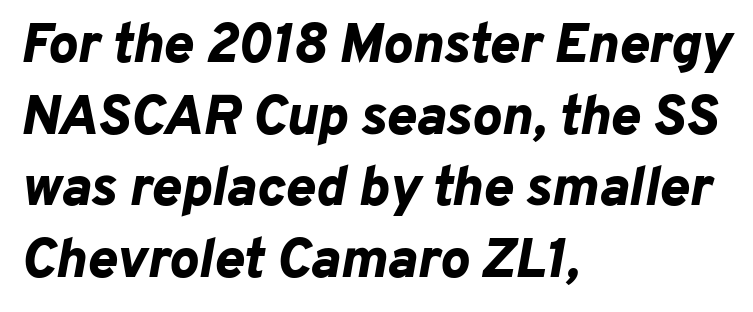
Q: Is the text bold? A: Yes.
Q: Is the text italic (slanted)? A: Yes, it leans right by about 10 degrees.
Q: Is the text underlined? A: No.
Q: How is the paragraph aligned? A: Left-aligned.
Q: Is the spacing between letters normal or unusually wide? A: Normal.
Q: Is the spacing between lines tight, normal or loose? A: Normal.
Q: Width (condensed, normal, or wide)? A: Normal.
Q: Stroke contrast? A: Low.
Q: x-height? A: Medium.
Q: Monospaced? A: No.
